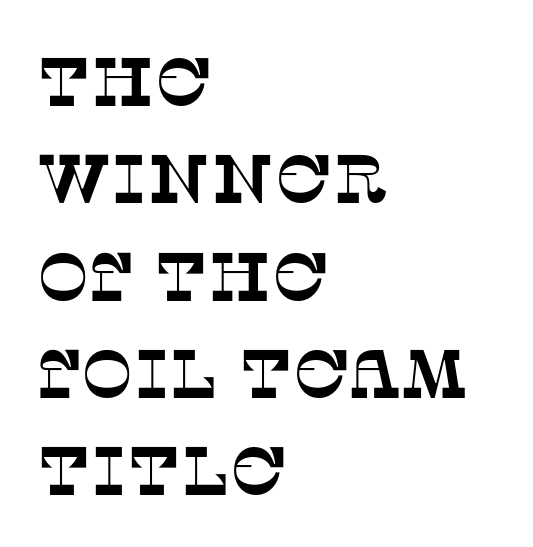
Q: Is the typeface a serif or a sans-serif typeface? A: Serif.
Q: Is the text underlined? A: No.
Q: How is the paragraph aligned? A: Left-aligned.
Q: Is the spacing between letters normal or unusually wide? A: Normal.
Q: Is the spacing between lines tight, normal or loose? A: Normal.
Q: Width (condensed, normal, or wide)? A: Normal.
Q: Stroke contrast? A: Low.
Q: x-height? A: Large.
Q: Monospaced? A: No.
